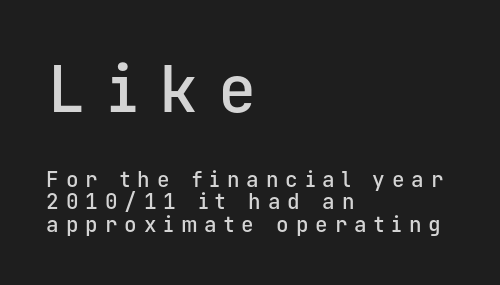
These two chunks differ in scale, with the top chunk taking the larger measure. The letters stand straight up with perfectly vertical stems. Where is the straight margin? On the left. Short note: letters widely spaced. A sans-serif font was chosen for this passage.
